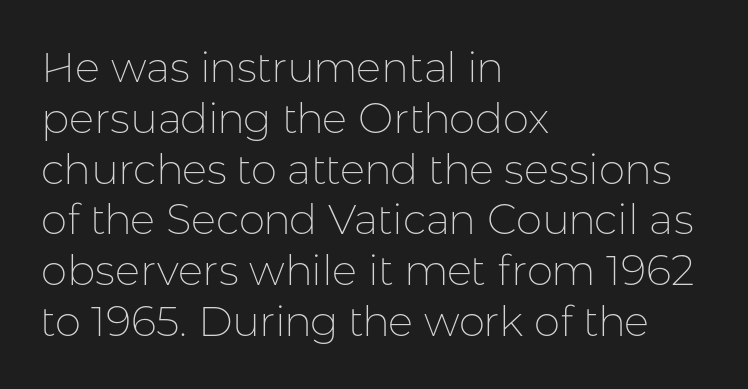
The image shows 42 px thin sans-serif type, upright; set left-aligned, line spacing 1.21x, normal letter spacing, not underlined; low stroke contrast and a medium x-height.
